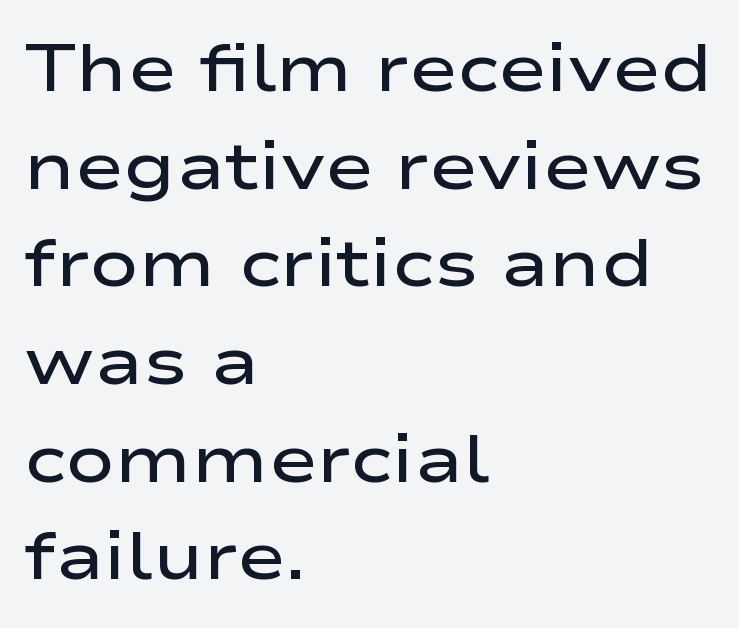
In terms of letterspacing, this is plain default setting. A typesetter would call this proportional, since set widths differ per character. The baseline area is clear. The letters stand upright; this is a roman face. Horizontal alignment here is leftward, the default for most running prose. These lines sit exactly where default settings would place them.
